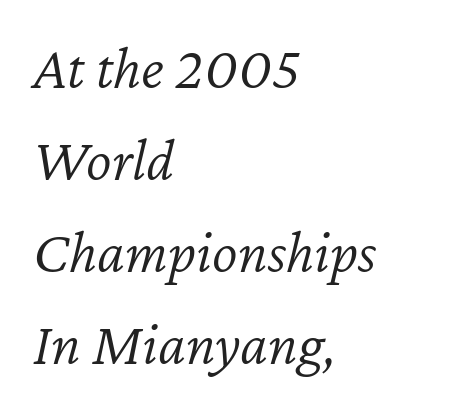
Default kerning and tracking; the words read as compact shapes. The strokes are not fattened; the text isn't bold. Would a proofreader flag this as italicized? Yes. The text block is weighted toward the left margin, trailing off unevenly rightward.
